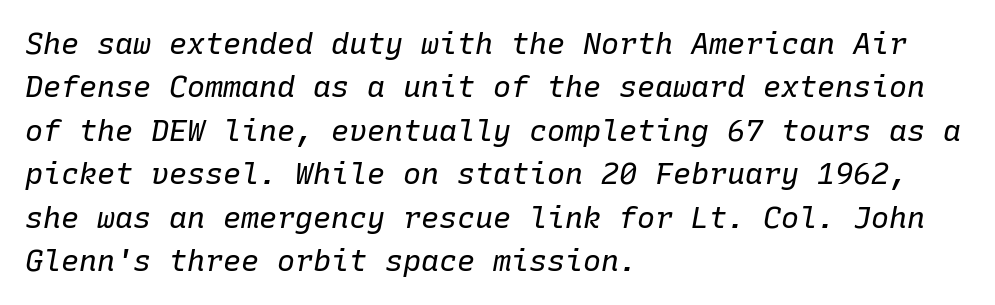
The image shows 30 px regular-weight type, italic (leaning right), monospaced; set left-aligned, normal line spacing (1.45x), normal letter spacing, not underlined; low stroke contrast and a medium x-height.
